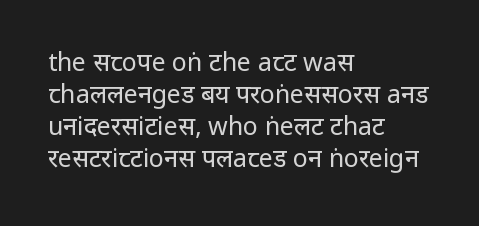
{"italic": "no", "bold": "no", "underline": "no", "align": "left", "line_spacing": "normal", "line_spacing_ratio": 1.28, "letter_spacing": "normal", "letter_spacing_em": 0.0, "glyph_px": 25}
